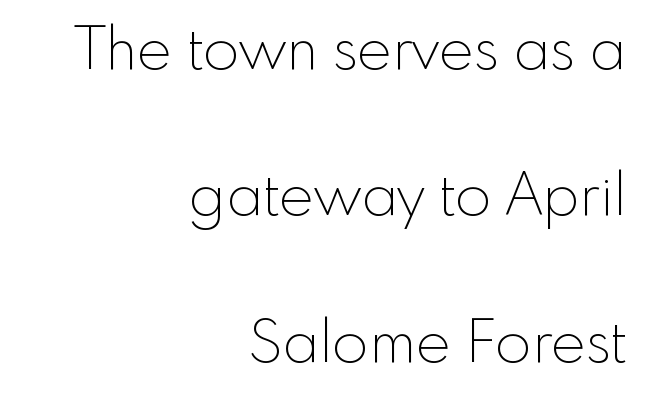
Q: Is the text bold? A: No.
Q: Is the text italic (slanted)? A: No, it is upright.
Q: Is the typeface a serif or a sans-serif typeface? A: Sans-serif.
Q: Is the text underlined? A: No.
Q: How is the paragraph aligned? A: Right-aligned.
Q: Is the spacing between letters normal or unusually wide? A: Normal.
Q: Is the spacing between lines tight, normal or loose? A: Loose.
Q: Width (condensed, normal, or wide)? A: Normal.
Q: x-height? A: Small.
Q: Monospaced? A: No.
